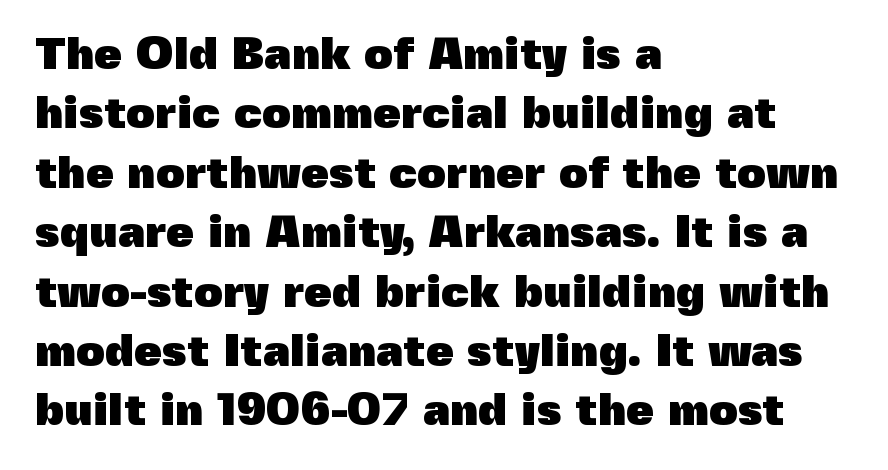
Q: Is the text bold? A: Yes.
Q: Is the text italic (slanted)? A: No, it is upright.
Q: Is the typeface a serif or a sans-serif typeface? A: Sans-serif.
Q: Is the text underlined? A: No.
Q: How is the paragraph aligned? A: Left-aligned.
Q: Is the spacing between letters normal or unusually wide? A: Normal.
Q: Is the spacing between lines tight, normal or loose? A: Normal.
Q: Width (condensed, normal, or wide)? A: Normal.
Q: x-height? A: Medium.
Q: Monospaced? A: No.
